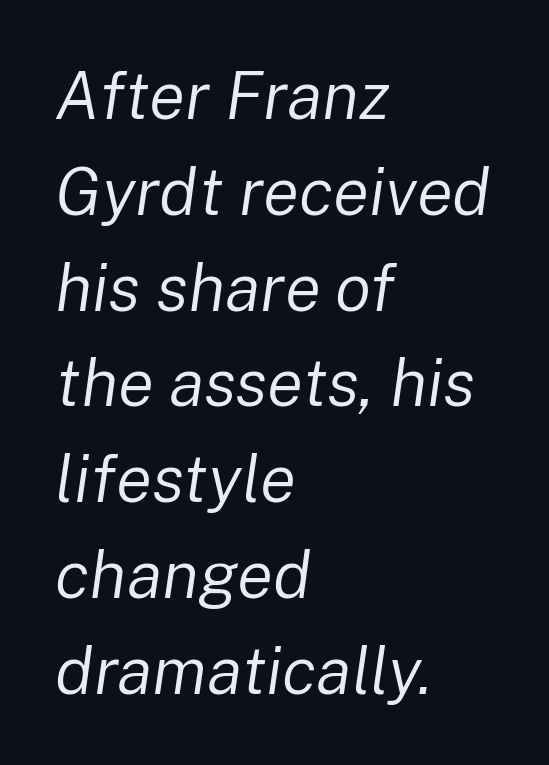
Characters are canted at an angle relative to the baseline's perpendicular. Character widths vary here, with narrow letters taking less room than wide ones. Tracking value appears to be zero — textbook default spacing. Honestly, the row spacing looks completely unremarkable.
